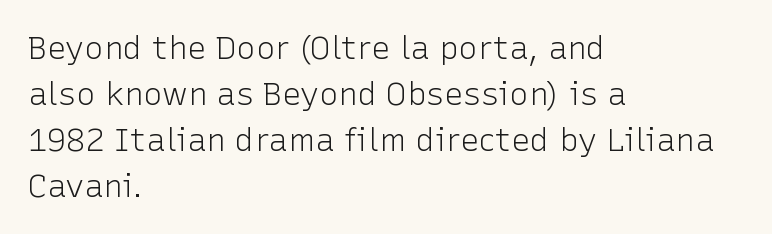
{"serif": "no", "italic": "no", "bold": "no", "weight": "light", "width": "normal", "stroke_contrast": "low", "x_height": "medium", "monospaced": "no", "underline": "no", "align": "left", "line_spacing": "normal", "line_spacing_ratio": 1.44, "letter_spacing": "normal", "letter_spacing_em": 0.0, "glyph_px": 32}
